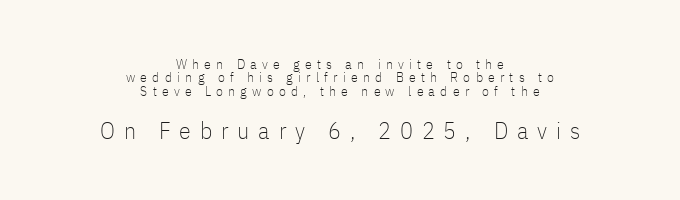
Q: Is the text bold? A: No.
Q: Is the text italic (slanted)? A: No, it is upright.
Q: Is the text underlined? A: No.
Q: How is the paragraph aligned? A: Centered.
Q: Is the spacing between letters normal or unusually wide? A: Unusually wide.
Q: Is the spacing between lines tight, normal or loose? A: Tight.
Q: Which block of text is set in a larger size, the first (top) or the second (bottom)? A: The second (bottom) one.
